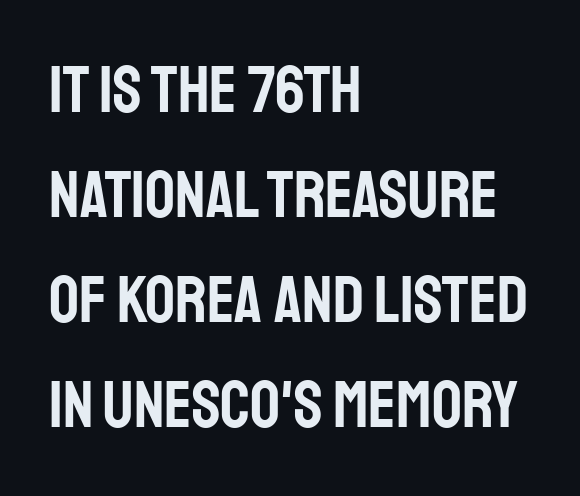
Q: Is the text italic (slanted)? A: No, it is upright.
Q: Is the typeface a serif or a sans-serif typeface? A: Sans-serif.
Q: Is the text underlined? A: No.
Q: How is the paragraph aligned? A: Left-aligned.
Q: Is the spacing between letters normal or unusually wide? A: Normal.
Q: Is the spacing between lines tight, normal or loose? A: Normal.
Q: Width (condensed, normal, or wide)? A: Condensed.
Q: Stroke contrast? A: Low.
Q: x-height? A: Large.
Q: Monospaced? A: No.
